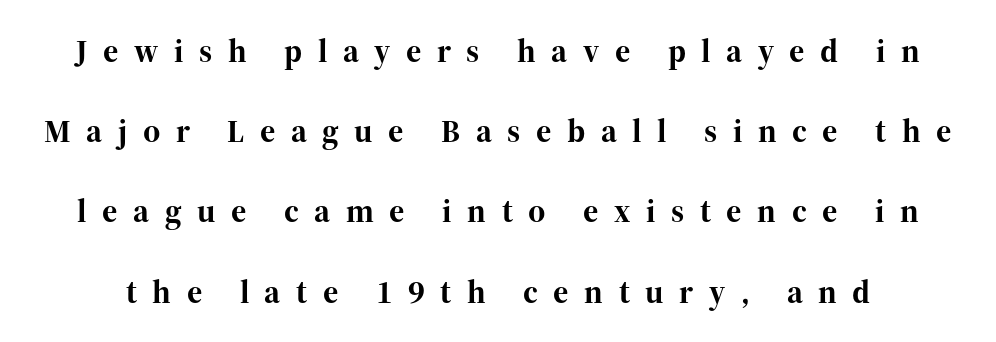
The image shows 33 px bold serif type, upright; set loose line spacing (2.43x), unusually wide letter spacing (+0.47 em), not underlined; high stroke contrast and a medium x-height.
